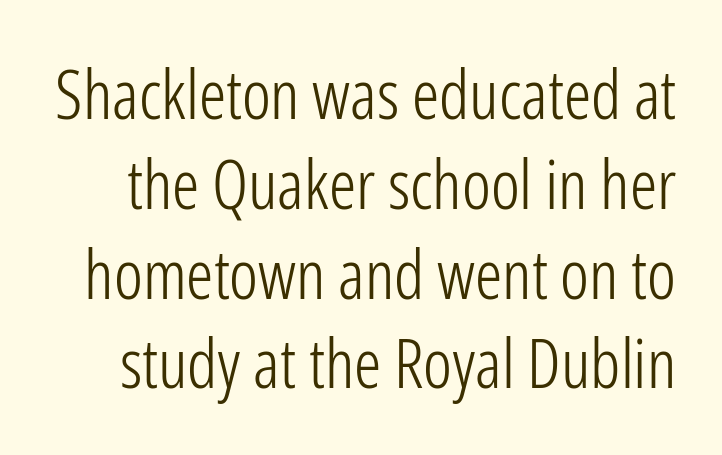
Q: Is the text bold? A: No.
Q: Is the text italic (slanted)? A: No, it is upright.
Q: Is the typeface a serif or a sans-serif typeface? A: Sans-serif.
Q: Is the text underlined? A: No.
Q: Is the spacing between letters normal or unusually wide? A: Normal.
Q: Is the spacing between lines tight, normal or loose? A: Normal.
Q: Width (condensed, normal, or wide)? A: Condensed.
Q: Stroke contrast? A: Low.
Q: x-height? A: Medium.
Q: Monospaced? A: No.
